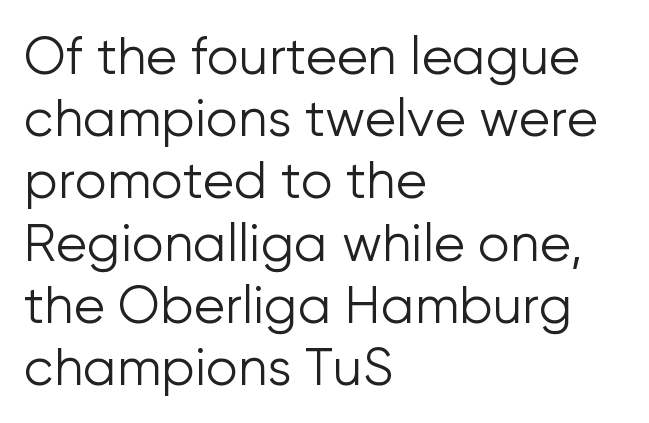
The space directly below the letters is spotless. Each letter keeps its own natural width here, so spacing adapts to shape. If you drew a ruler down the left edge, every line would touch it. The rendering shows plain stroke endings on the letterforms — a sans-serif design.
